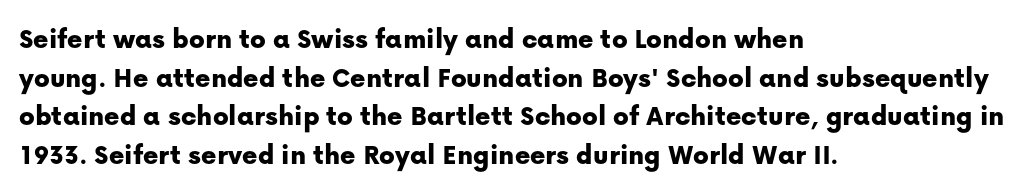
The image shows 29 px sans-serif type, upright; set left-aligned, normal line spacing (1.33x), normal letter spacing, not underlined; low stroke contrast and a medium x-height.
